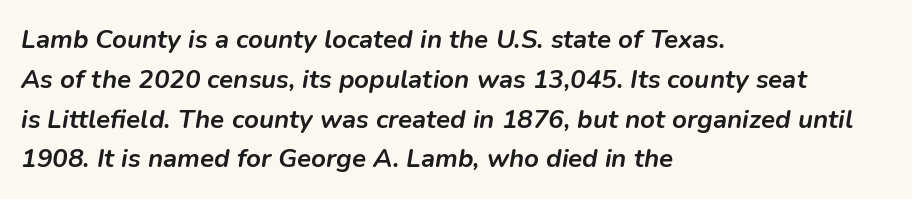
{"italic": "yes", "lean": "right", "slant_degrees": 9, "bold": "yes", "underline": "no", "align": "left", "line_spacing": "normal", "line_spacing_ratio": 1.53, "letter_spacing": "normal", "letter_spacing_em": 0.0, "glyph_px": 26}
